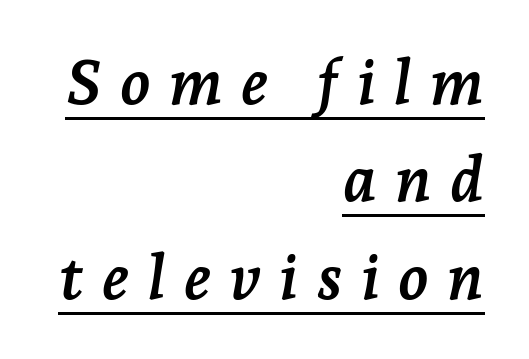
Spacing verdict: proportional, widths tailored to each character. This sample uses expanded letter spacing, leaving extra air between glyphs. The lines sit at an ordinary, default distance from one another. The typesetting leans heavy: a genuine bold. Italic: yes, the glyphs are oblique.
